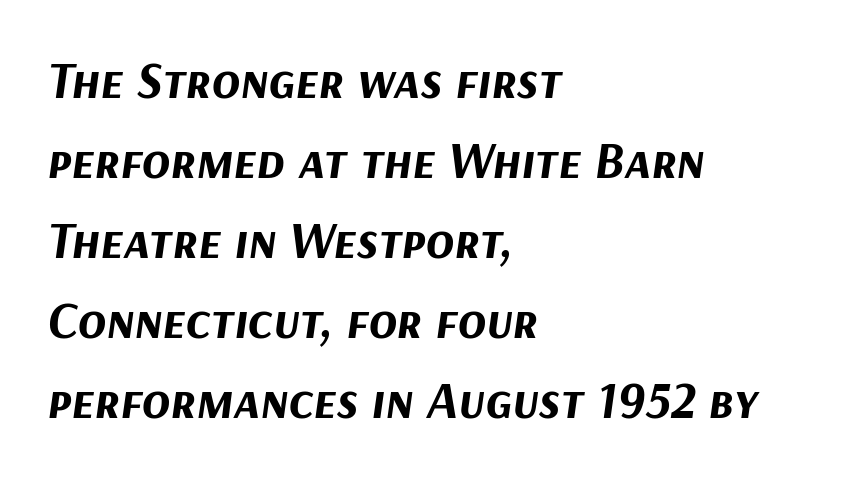
{"italic": "yes", "lean": "right", "slant_degrees": 9, "bold": "yes", "weight": "bold", "width": "normal", "stroke_contrast": "medium", "x_height": "medium", "monospaced": "no", "underline": "no", "align": "left", "line_spacing": "normal", "line_spacing_ratio": 1.54, "letter_spacing": "normal", "letter_spacing_em": 0.0, "glyph_px": 52}
